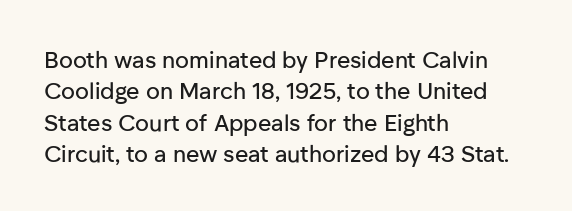
The passage shown is not underscored anywhere. The line texture is even and compact thanks to regular tracking. Nope, not italic — everything's standing straight. Each line starts at the same left margin while the right side varies. Notice how descenders clear the ascenders below comfortably — that's standard leading.
